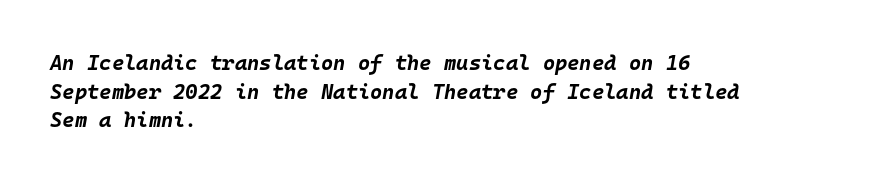
Beneath every word, the page is bare. The letters sit at their default tracking, neither squeezed nor spread. Characters are canted at an angle relative to the baseline's perpendicular. What weight is shown? A full bold with thick strokes.
